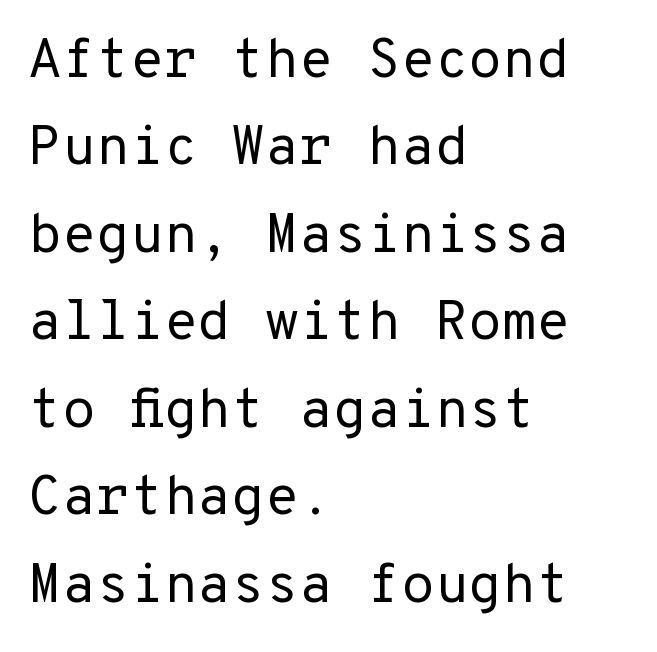
Descender tails drop into unmarked territory. Here the glyphs are tracked normally, forming tight word shapes. Grotesque or geometric, the face here clearly has no serifs. Notice how the stems are strictly vertical — no italics here. Line spacing here is normal. This sample is left-justified, so line endings fall wherever the words run out.
